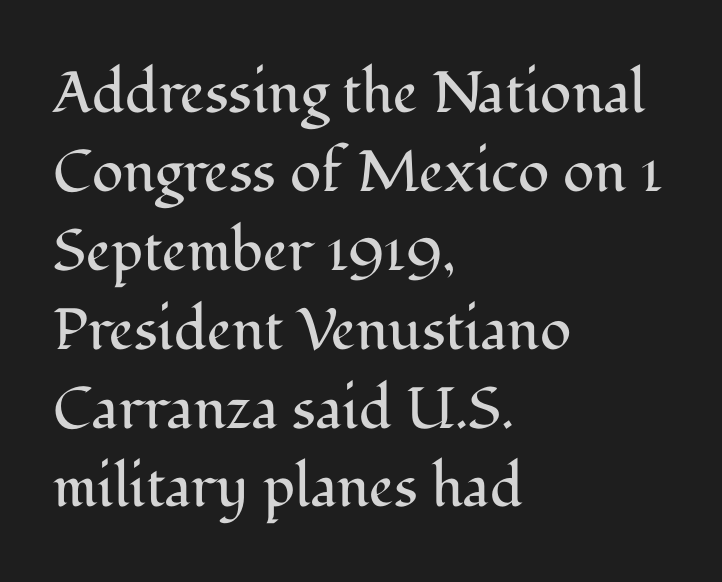
The image shows 58 px regular-weight serif type, upright; set left-aligned, normal line spacing (1.36x), normal letter spacing, not underlined; medium stroke contrast and a medium x-height.
